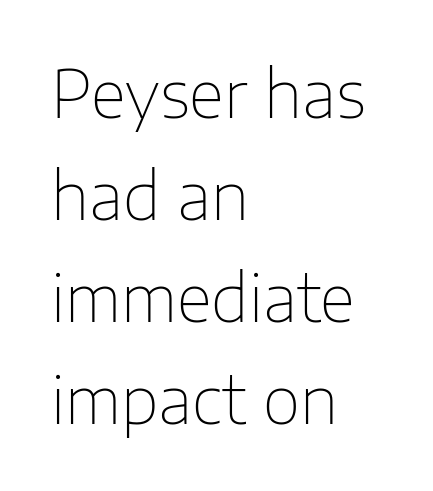
Q: Is the text bold? A: No.
Q: Is the text italic (slanted)? A: No, it is upright.
Q: Is the typeface a serif or a sans-serif typeface? A: Sans-serif.
Q: Is the text underlined? A: No.
Q: How is the paragraph aligned? A: Left-aligned.
Q: Is the spacing between letters normal or unusually wide? A: Normal.
Q: Is the spacing between lines tight, normal or loose? A: Normal.
Q: Width (condensed, normal, or wide)? A: Normal.
Q: Stroke contrast? A: Low.
Q: x-height? A: Medium.
Q: Monospaced? A: No.
